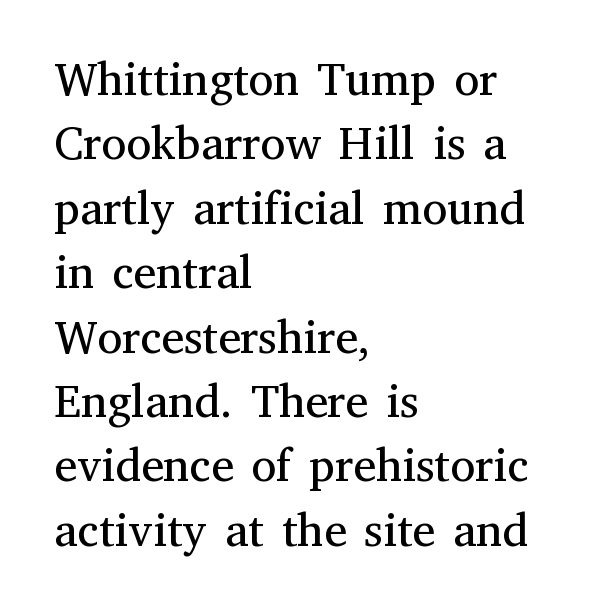
Q: Is the text bold? A: No.
Q: Is the text italic (slanted)? A: No, it is upright.
Q: Is the typeface a serif or a sans-serif typeface? A: Serif.
Q: Is the text underlined? A: No.
Q: How is the paragraph aligned? A: Left-aligned.
Q: Is the spacing between letters normal or unusually wide? A: Normal.
Q: Is the spacing between lines tight, normal or loose? A: Normal.
Q: Width (condensed, normal, or wide)? A: Normal.
Q: Stroke contrast? A: Medium.
Q: x-height? A: Medium.
Q: Monospaced? A: No.
